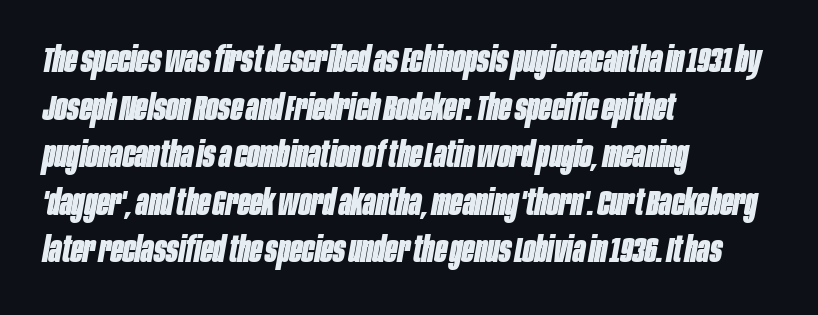
Q: Is the text bold? A: Yes.
Q: Is the text italic (slanted)? A: Yes, it leans right by about 10 degrees.
Q: Is the text underlined? A: No.
Q: How is the paragraph aligned? A: Left-aligned.
Q: Is the spacing between letters normal or unusually wide? A: Normal.
Q: Is the spacing between lines tight, normal or loose? A: Normal.
Q: Width (condensed, normal, or wide)? A: Condensed.
Q: Stroke contrast? A: Low.
Q: x-height? A: Large.
Q: Monospaced? A: No.
